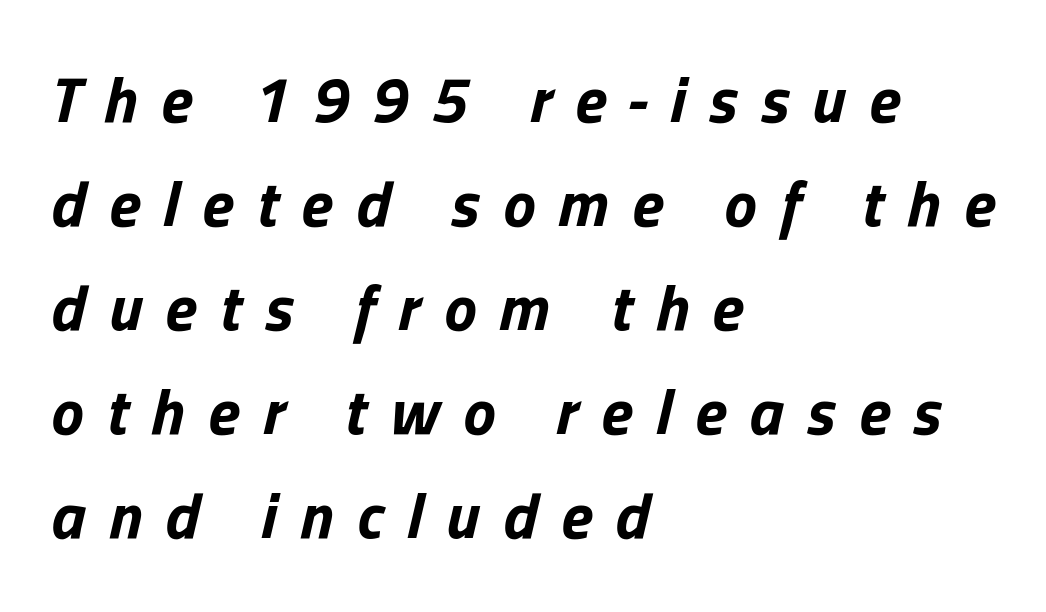
Q: Is the text bold? A: Yes.
Q: Is the text italic (slanted)? A: Yes, it leans right by about 13 degrees.
Q: Is the text underlined? A: No.
Q: How is the paragraph aligned? A: Left-aligned.
Q: Is the spacing between letters normal or unusually wide? A: Unusually wide.
Q: Is the spacing between lines tight, normal or loose? A: Normal.
Q: Width (condensed, normal, or wide)? A: Normal.
Q: Stroke contrast? A: Low.
Q: x-height? A: Medium.
Q: Monospaced? A: No.
